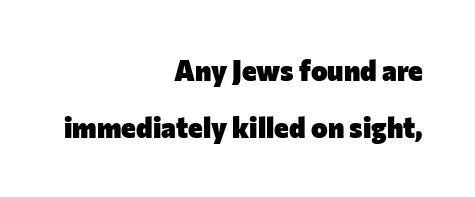
{"serif": "no", "italic": "no", "bold": "yes", "weight": "heavy", "width": "normal", "stroke_contrast": "low", "x_height": "medium", "monospaced": "no", "underline": "no", "align": "right", "line_spacing": "loose", "line_spacing_ratio": 2.04, "letter_spacing": "normal", "letter_spacing_em": 0.0, "glyph_px": 28}
